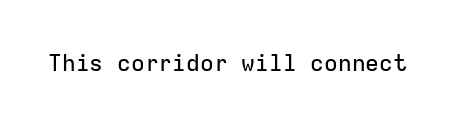
The image shows 23 px text type, upright; set normal letter spacing, not underlined.
